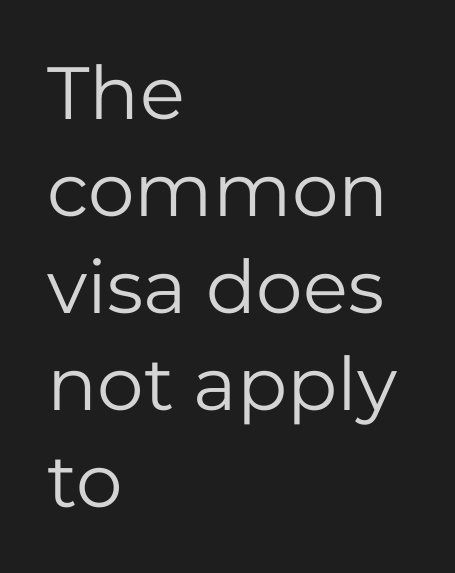
{"serif": "no", "italic": "no", "bold": "no", "weight": "regular", "width": "normal", "stroke_contrast": "low", "x_height": "medium", "monospaced": "no", "underline": "no", "align": "left", "line_spacing": "normal", "line_spacing_ratio": 1.31, "letter_spacing": "normal", "letter_spacing_em": 0.0, "glyph_px": 74}
